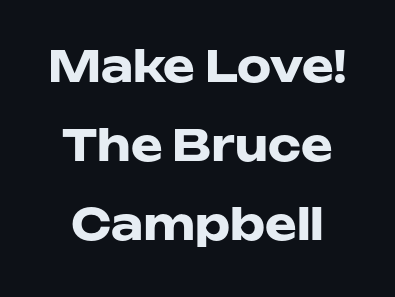
Q: Is the text bold? A: Yes.
Q: Is the text italic (slanted)? A: No, it is upright.
Q: Is the typeface a serif or a sans-serif typeface? A: Sans-serif.
Q: Is the text underlined? A: No.
Q: Is the spacing between letters normal or unusually wide? A: Normal.
Q: Width (condensed, normal, or wide)? A: Wide.
Q: Stroke contrast? A: Low.
Q: x-height? A: Medium.
Q: Monospaced? A: No.
